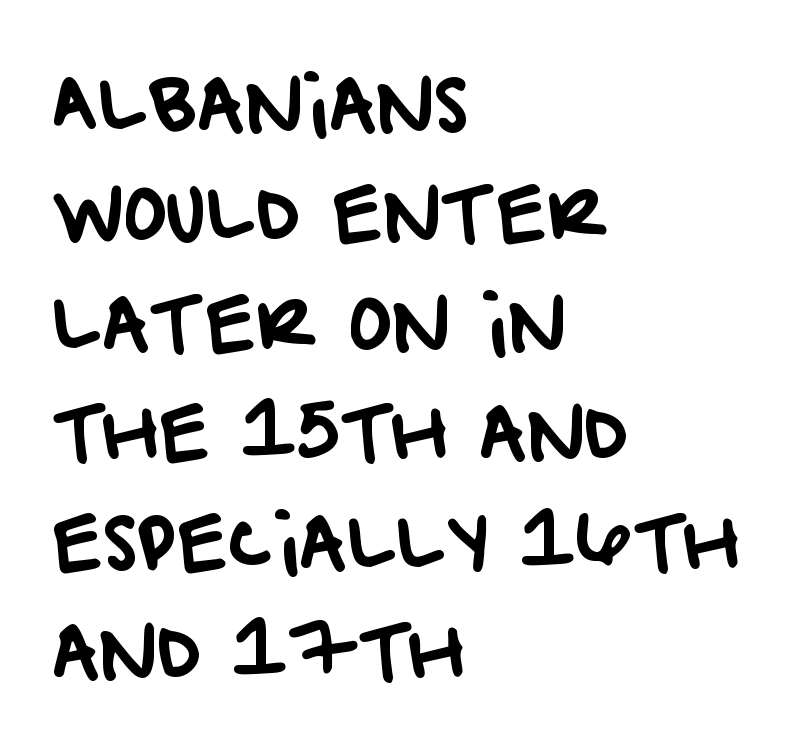
The image shows 73 px sans-serif type; set left-aligned, normal line spacing (1.5x), normal letter spacing, not underlined; low stroke contrast and a large x-height.
